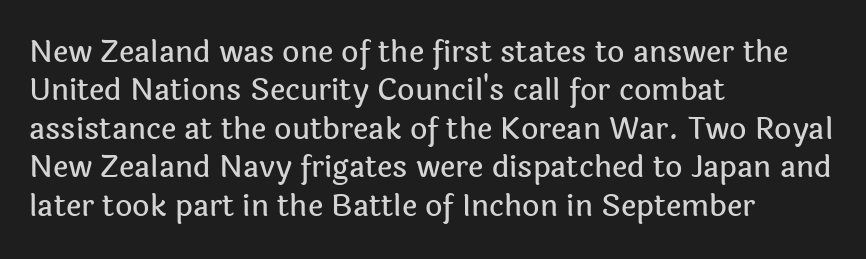
{"serif": "no", "italic": "no", "width": "normal", "x_height": "medium", "monospaced": "no", "underline": "no", "align": "left", "line_spacing": "normal", "line_spacing_ratio": 1.28, "letter_spacing": "normal", "letter_spacing_em": 0.0, "glyph_px": 30}
